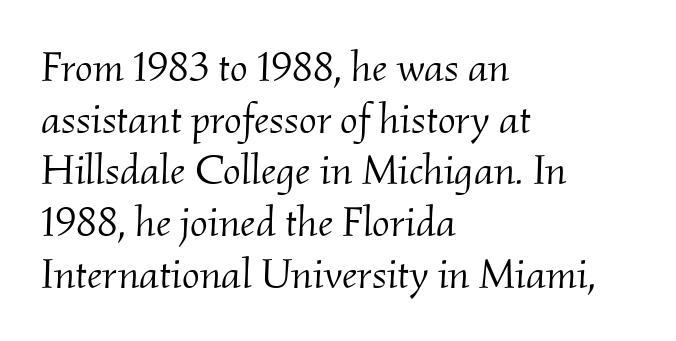
Q: Is the text bold? A: No.
Q: Is the text italic (slanted)? A: Yes, it leans right by about 2 degrees.
Q: Is the typeface a serif or a sans-serif typeface? A: Serif.
Q: Is the text underlined? A: No.
Q: How is the paragraph aligned? A: Left-aligned.
Q: Is the spacing between letters normal or unusually wide? A: Normal.
Q: Width (condensed, normal, or wide)? A: Normal.
Q: Stroke contrast? A: Medium.
Q: x-height? A: Small.
Q: Monospaced? A: No.
